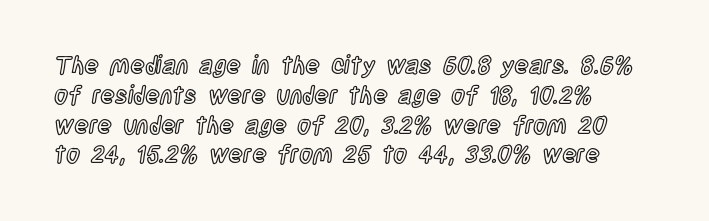
Q: Is the text italic (slanted)? A: Yes.
Q: Is the text underlined? A: No.
Q: How is the paragraph aligned? A: Left-aligned.
Q: Is the spacing between letters normal or unusually wide? A: Normal.
